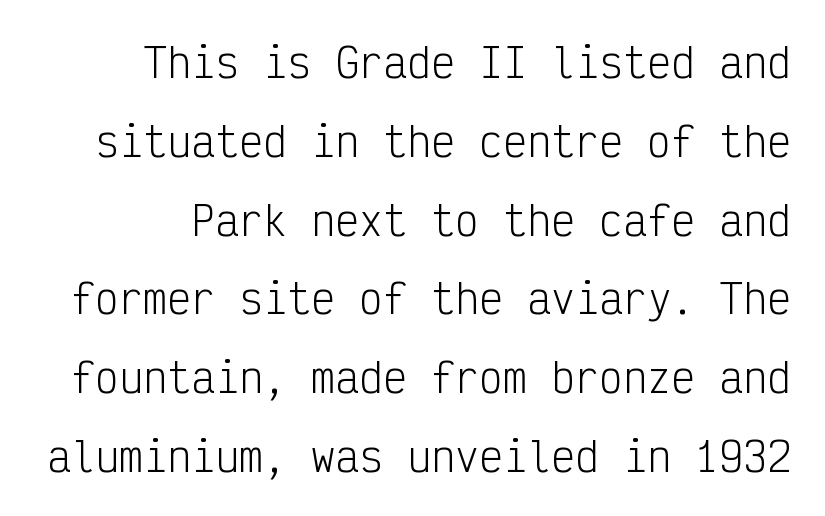
The image shows 40 px light, condensed sans-serif type, upright, monospaced; set loose line spacing (1.97x), normal letter spacing, not underlined; low stroke contrast and a medium x-height.
